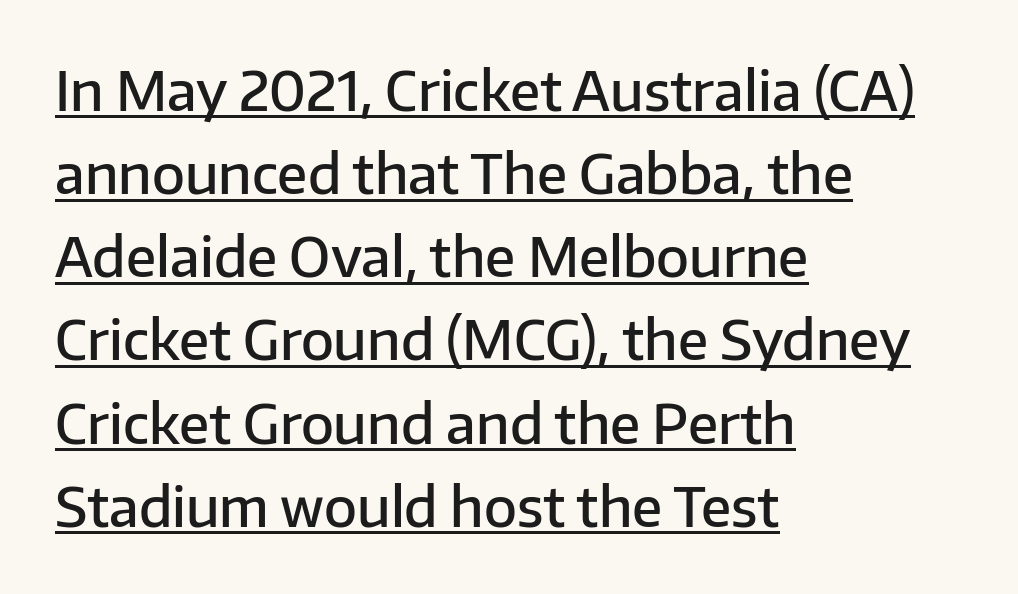
The image shows 54 px semibold sans-serif type, upright; set left-aligned, normal line spacing (1.54x), normal letter spacing, underlined; low stroke contrast and a medium x-height.
